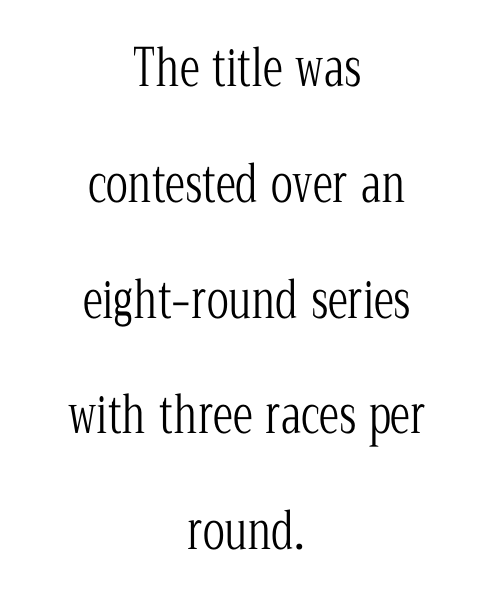
Leading: increased. These lines keep a tight, regular rhythm from letter to letter. The typesetting does not lean heavy: it is not bold. Only glyphs here, with clear space below each row. The text block is weighted toward neither margin, spreading evenly from the middle. Every stem runs plumb, perpendicular to the baseline.
